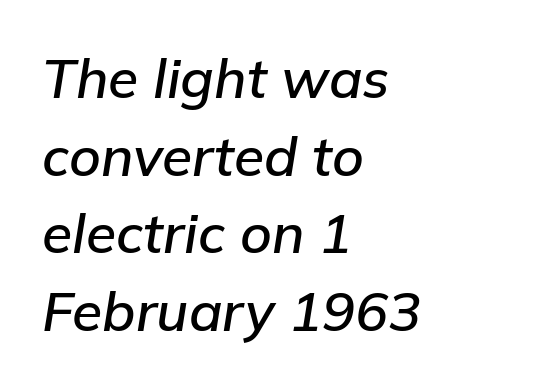
{"italic": "yes", "lean": "right", "slant_degrees": 9, "width": "normal", "stroke_contrast": "low", "x_height": "medium", "monospaced": "no", "underline": "no", "align": "left", "line_spacing": "normal", "line_spacing_ratio": 1.41, "letter_spacing": "normal", "letter_spacing_em": 0.0, "glyph_px": 55}
